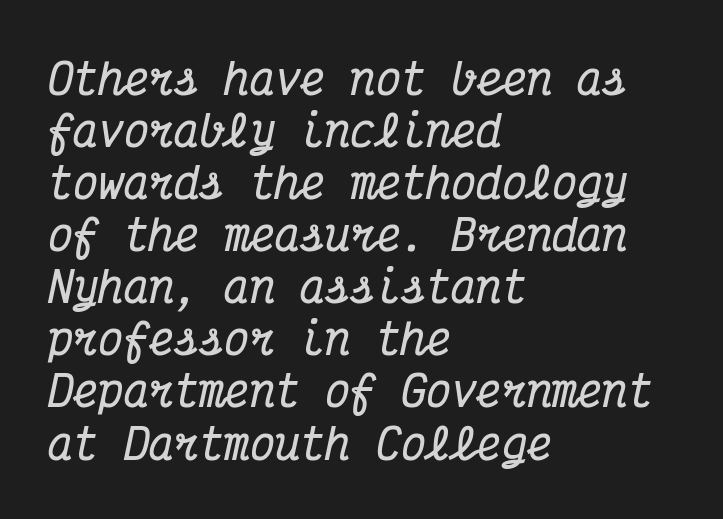
{"serif": "yes", "italic": "yes", "lean": "right", "slant_degrees": 12, "bold": "yes", "weight": "bold", "width": "condensed", "stroke_contrast": "medium", "x_height": "medium", "monospaced": "yes", "underline": "no", "align": "left", "line_spacing_ratio": 1.24, "letter_spacing": "normal", "letter_spacing_em": 0.0, "glyph_px": 42}
